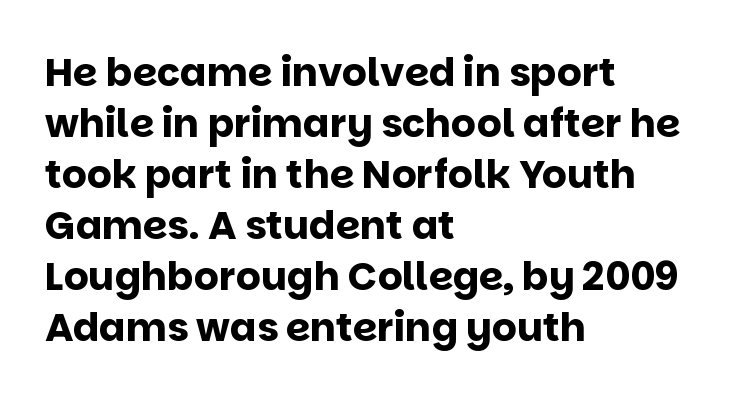
Q: Is the text bold? A: Yes.
Q: Is the text italic (slanted)? A: No, it is upright.
Q: Is the typeface a serif or a sans-serif typeface? A: Sans-serif.
Q: Is the text underlined? A: No.
Q: How is the paragraph aligned? A: Left-aligned.
Q: Is the spacing between letters normal or unusually wide? A: Normal.
Q: Is the spacing between lines tight, normal or loose? A: Normal.
Q: Width (condensed, normal, or wide)? A: Normal.
Q: Stroke contrast? A: Low.
Q: x-height? A: Large.
Q: Monospaced? A: No.
